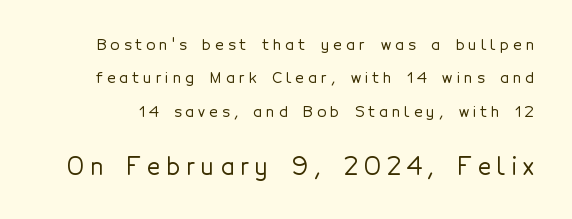
The image shows 23 px text type, upright; set loose line spacing (2.23x), unusually wide letter spacing (+0.27 em), not underlined; the second (bottom) block is 1.53x larger.
